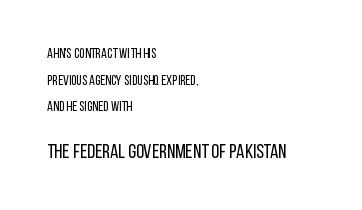
A typesetter would call this leading open, well beyond the default. Which margin do the lines hug? The left one — the right edge is uneven. The later block is typeset at a bigger size than the earlier block. Tracking value appears to be zero — textbook default spacing.
